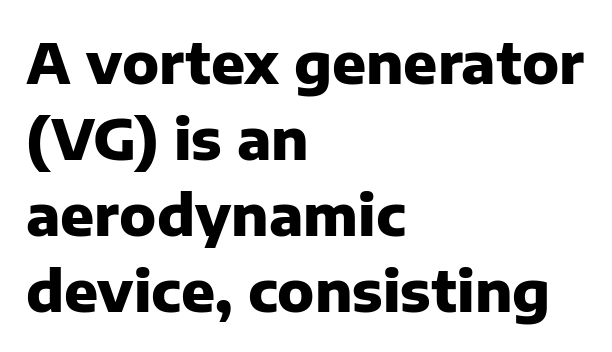
Rows of type keep a routine distance in the vertical direction. Is there any slant? The stems are plumb. Descender tails drop into unmarked territory. The tracking reads as untouched default to a designer's eye. Horizontal alignment here is leftward, the default for most running prose. Font category for this specimen: sans-serif.
